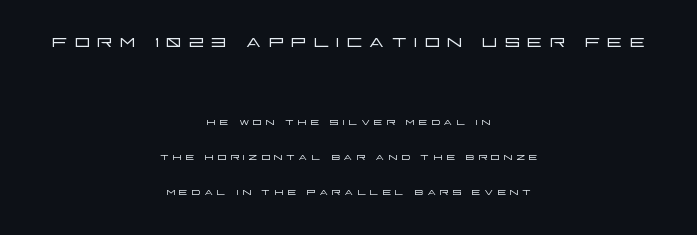
{"italic": "no", "bold": "no", "underline": "no", "align": "center", "line_spacing": "loose", "line_spacing_ratio": 2.49, "letter_spacing": "wide", "letter_spacing_em": 0.23, "larger_block": "first", "size_ratio": 1.79, "glyph_px": 25}
